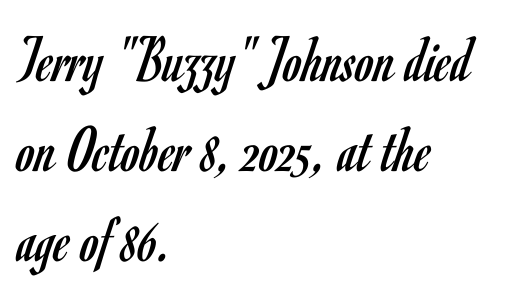
{"serif": "no", "bold": "no", "weight": "regular", "width": "condensed", "stroke_contrast": "low", "x_height": "small", "monospaced": "no", "underline": "no", "align": "left", "line_spacing": "normal", "line_spacing_ratio": 1.34, "letter_spacing": "normal", "letter_spacing_em": 0.0, "glyph_px": 67}
